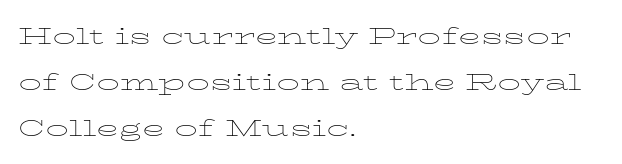
Q: Is the text bold? A: No.
Q: Is the text italic (slanted)? A: No, it is upright.
Q: Is the text underlined? A: No.
Q: How is the paragraph aligned? A: Left-aligned.
Q: Is the spacing between letters normal or unusually wide? A: Normal.
Q: Is the spacing between lines tight, normal or loose? A: Loose.
